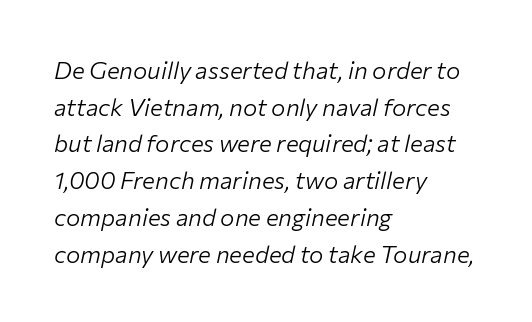
{"italic": "yes", "lean": "right", "slant_degrees": 12, "bold": "no", "underline": "no", "align": "left", "line_spacing": "normal", "line_spacing_ratio": 1.53, "letter_spacing": "normal", "letter_spacing_em": 0.0, "glyph_px": 24}
